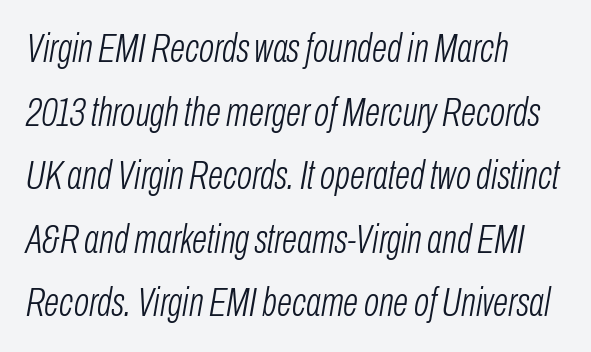
Q: Is the text bold? A: No.
Q: Is the text italic (slanted)? A: Yes, it leans right by about 10 degrees.
Q: Is the text underlined? A: No.
Q: How is the paragraph aligned? A: Left-aligned.
Q: Is the spacing between letters normal or unusually wide? A: Normal.
Q: Is the spacing between lines tight, normal or loose? A: Normal.
Q: Width (condensed, normal, or wide)? A: Condensed.
Q: Stroke contrast? A: Low.
Q: x-height? A: Medium.
Q: Monospaced? A: No.
